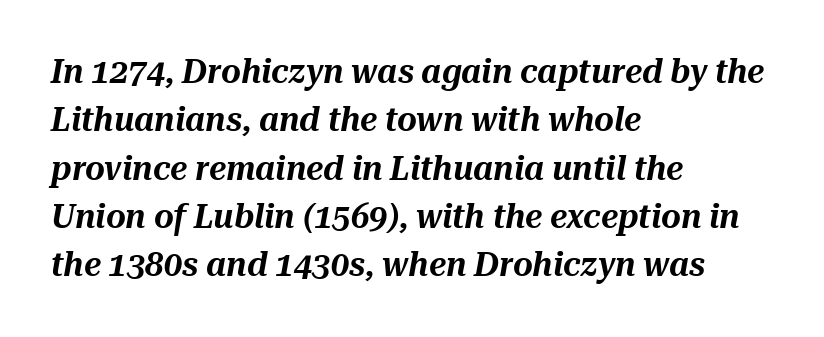
Q: Is the text italic (slanted)? A: Yes, it leans right by about 10 degrees.
Q: Is the text underlined? A: No.
Q: How is the paragraph aligned? A: Left-aligned.
Q: Is the spacing between letters normal or unusually wide? A: Normal.
Q: Is the spacing between lines tight, normal or loose? A: Normal.
Q: Width (condensed, normal, or wide)? A: Normal.
Q: Stroke contrast? A: Medium.
Q: x-height? A: Medium.
Q: Monospaced? A: No.
